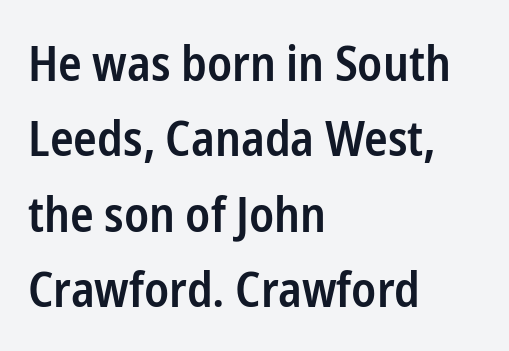
{"serif": "no", "italic": "no", "bold": "semi", "weight": "semibold", "width": "condensed", "stroke_contrast": "low", "x_height": "medium", "monospaced": "no", "underline": "no", "align": "left", "line_spacing": "normal", "line_spacing_ratio": 1.54, "letter_spacing": "normal", "letter_spacing_em": 0.0, "glyph_px": 49}
